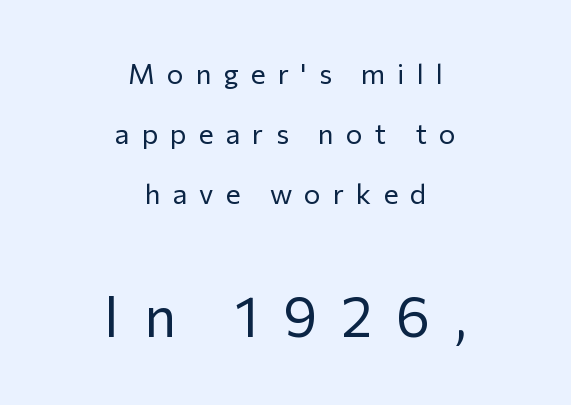
{"serif": "no", "italic": "no", "bold": "no", "weight": "regular", "width": "normal", "stroke_contrast": "low", "x_height": "medium", "monospaced": "no", "underline": "no", "align": "center", "line_spacing": "loose", "line_spacing_ratio": 2.15, "letter_spacing": "wide", "letter_spacing_em": 0.43, "larger_block": "second", "size_ratio": 2.0, "glyph_px": 56}
